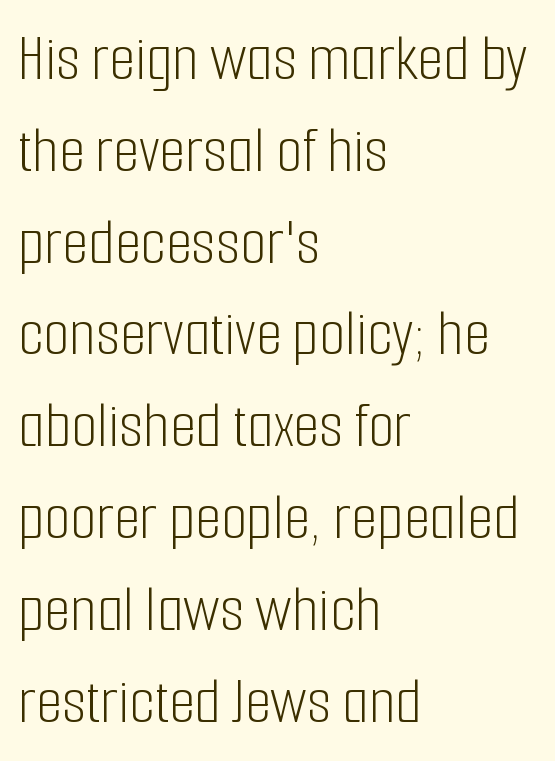
The image shows 67 px light, condensed sans-serif type, upright; set left-aligned, normal line spacing (1.37x), normal letter spacing, not underlined; low stroke contrast and a medium x-height.
